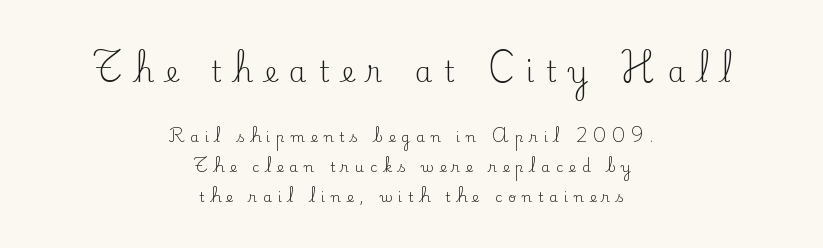
{"italic": "no", "bold": "no", "weight": "regular", "width": "normal", "stroke_contrast": "low", "x_height": "small", "monospaced": "no", "underline": "no", "align": "center", "line_spacing": "loose", "line_spacing_ratio": 2.13, "letter_spacing": "wide", "letter_spacing_em": 0.43, "larger_block": "first", "size_ratio": 2.0, "glyph_px": 28}
